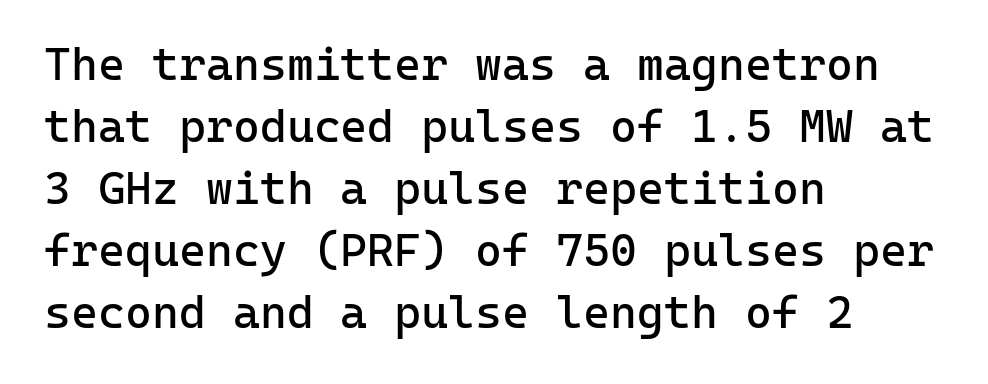
The image shows 46 px regular-weight sans-serif type, upright, monospaced; set left-aligned, normal line spacing (1.35x), normal letter spacing, not underlined; low stroke contrast and a medium x-height.
